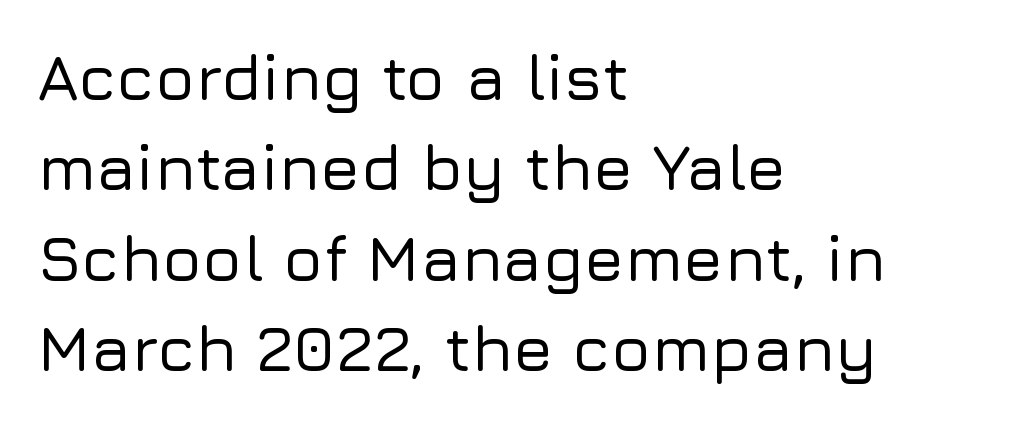
The lines sit at an ordinary, default distance from one another. Honestly, the letter spacing is just normal — you wouldn't notice it. Examine the stroke ends and you'll find no serifs. The text block is weighted toward the left margin, trailing off unevenly rightward. Any mark beneath the type? The region is blank.
